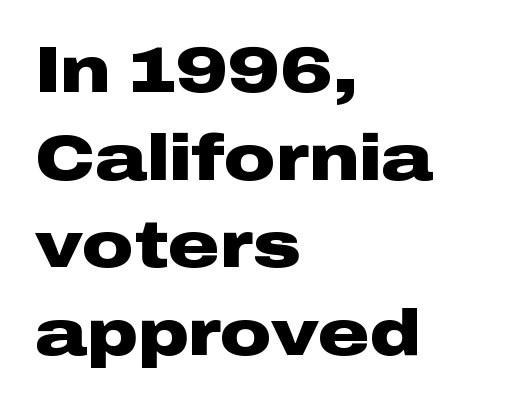
The image shows 64 px heavy, wide sans-serif type, upright; set left-aligned, normal line spacing (1.37x), normal letter spacing, not underlined; low stroke contrast and a medium x-height.
